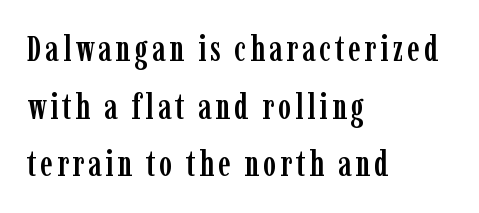
Q: Is the text italic (slanted)? A: No, it is upright.
Q: Is the typeface a serif or a sans-serif typeface? A: Serif.
Q: Is the text underlined? A: No.
Q: How is the paragraph aligned? A: Left-aligned.
Q: Is the spacing between lines tight, normal or loose? A: Normal.
Q: Width (condensed, normal, or wide)? A: Condensed.
Q: Stroke contrast? A: Low.
Q: x-height? A: Medium.
Q: Monospaced? A: No.
